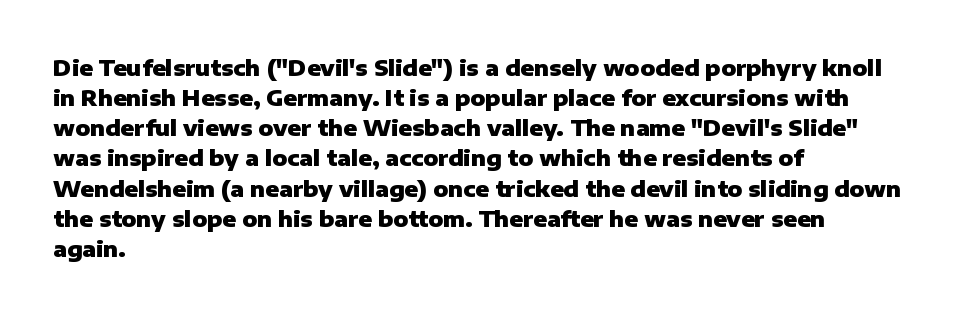
Q: Is the text bold? A: Yes.
Q: Is the text italic (slanted)? A: No, it is upright.
Q: Is the text underlined? A: No.
Q: How is the paragraph aligned? A: Left-aligned.
Q: Is the spacing between letters normal or unusually wide? A: Normal.
Q: Is the spacing between lines tight, normal or loose? A: Normal.
